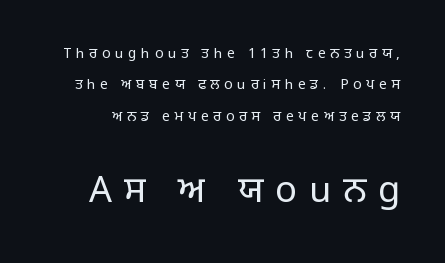
Q: Is the text bold? A: No.
Q: Is the text italic (slanted)? A: No, it is upright.
Q: Is the typeface a serif or a sans-serif typeface? A: Sans-serif.
Q: Is the text underlined? A: No.
Q: Is the spacing between letters normal or unusually wide? A: Unusually wide.
Q: Is the spacing between lines tight, normal or loose? A: Loose.
Q: Which block of text is set in a larger size, the first (top) or the second (bottom)? A: The second (bottom) one.
Q: Width (condensed, normal, or wide)? A: Normal.
Q: Stroke contrast? A: Low.
Q: x-height? A: Large.
Q: Monospaced? A: No.
